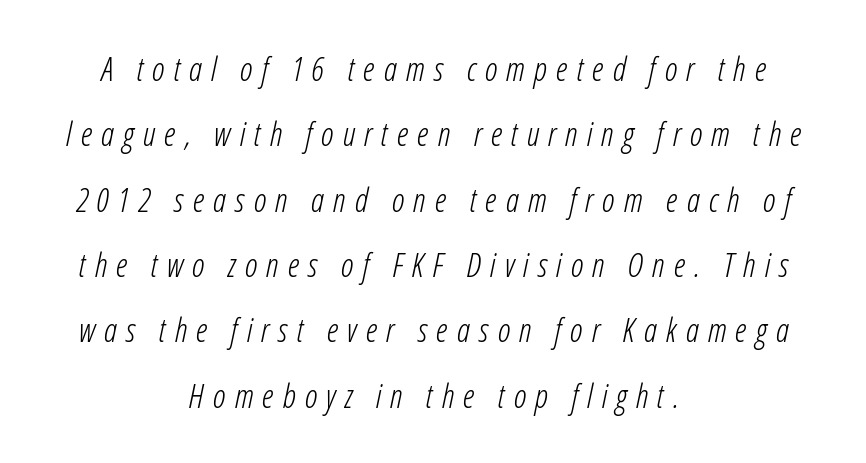
The image shows 33 px light, condensed type, italic (leaning right); set centered, loose line spacing (1.98x), unusually wide letter spacing (+0.27 em), not underlined; low stroke contrast and a medium x-height.
